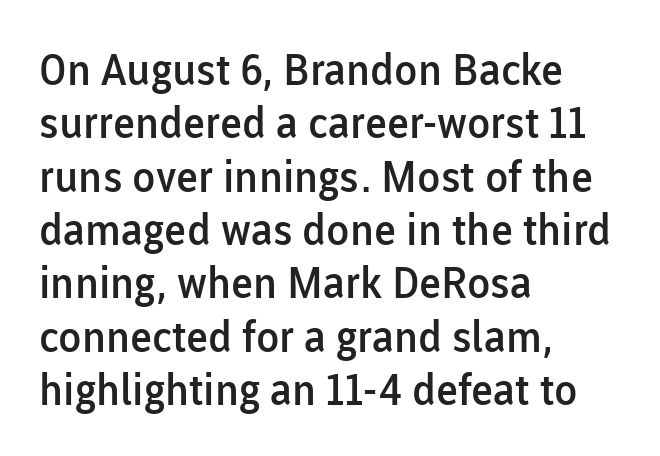
{"serif": "no", "italic": "no", "bold": "semi", "weight": "semibold", "width": "normal", "stroke_contrast": "low", "x_height": "medium", "monospaced": "no", "underline": "no", "align": "left", "line_spacing_ratio": 1.24, "letter_spacing": "normal", "letter_spacing_em": 0.0, "glyph_px": 43}
